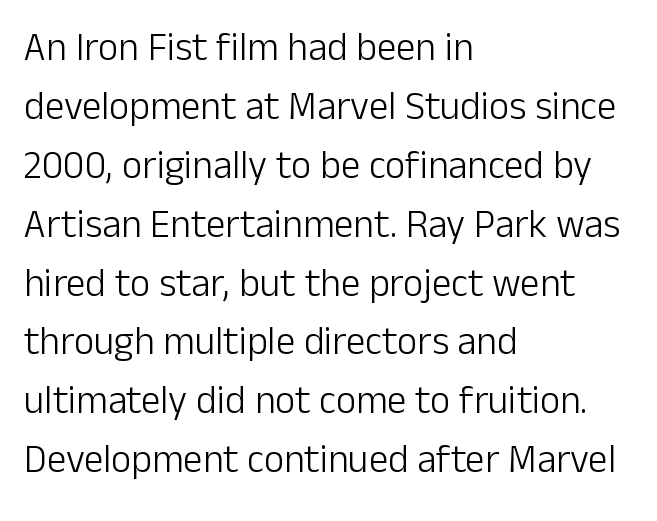
{"serif": "no", "italic": "no", "bold": "no", "weight": "light", "width": "normal", "stroke_contrast": "low", "x_height": "medium", "monospaced": "no", "underline": "no", "align": "left", "line_spacing": "normal", "line_spacing_ratio": 1.51, "letter_spacing": "normal", "letter_spacing_em": 0.0, "glyph_px": 39}
